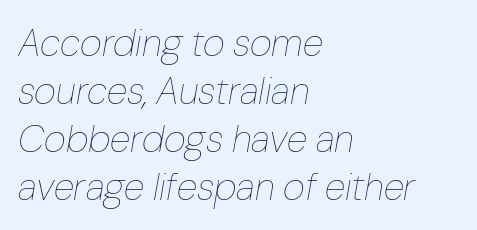
{"italic": "yes", "lean": "right", "slant_degrees": 10, "bold": "no", "weight": "thin", "width": "normal", "stroke_contrast": "low", "x_height": "medium", "monospaced": "no", "underline": "no", "align": "left", "line_spacing": "normal", "line_spacing_ratio": 1.26, "letter_spacing": "normal", "letter_spacing_em": 0.0, "glyph_px": 38}
